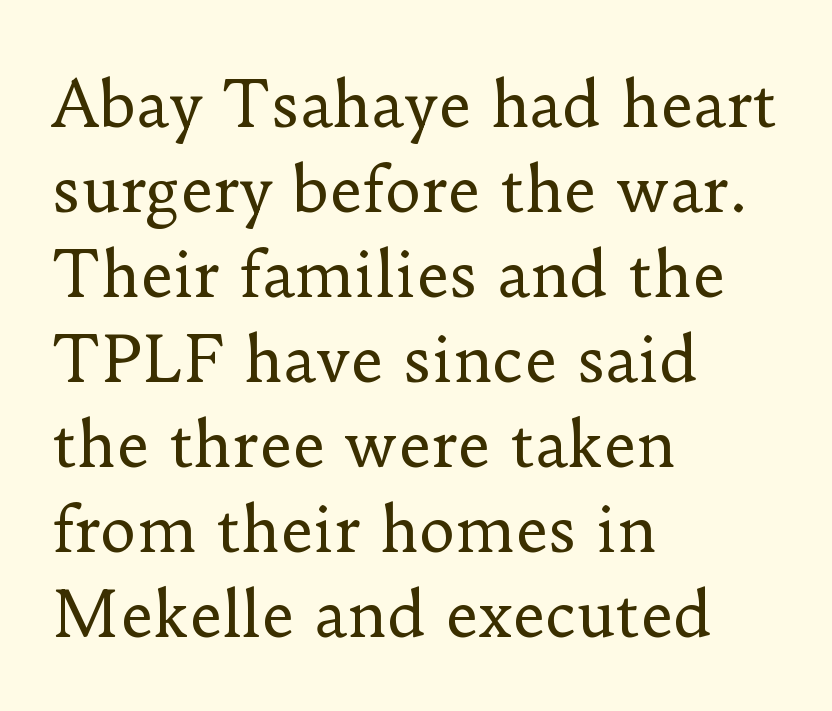
Style check: upright. This sample has the flowing, uneven cadence of proportional lettering. This rendering leaves character spacing at its baseline value. Vertically, the passage feels balanced, rows spaced as you'd expect. Reading down the block, your eye returns to a fixed left position each line.
